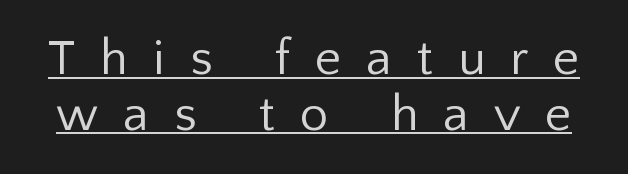
Q: Is the text bold? A: No.
Q: Is the text italic (slanted)? A: No, it is upright.
Q: Is the typeface a serif or a sans-serif typeface? A: Sans-serif.
Q: Is the text underlined? A: Yes.
Q: Is the spacing between letters normal or unusually wide? A: Unusually wide.
Q: Is the spacing between lines tight, normal or loose? A: Tight.
Q: Width (condensed, normal, or wide)? A: Normal.
Q: Stroke contrast? A: Low.
Q: x-height? A: Medium.
Q: Monospaced? A: No.
